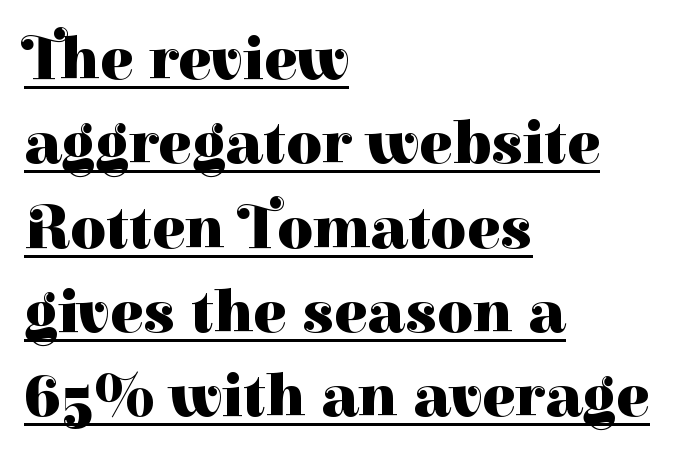
Q: Is the text bold? A: Yes.
Q: Is the text italic (slanted)? A: No, it is upright.
Q: Is the typeface a serif or a sans-serif typeface? A: Serif.
Q: Is the text underlined? A: Yes.
Q: How is the paragraph aligned? A: Left-aligned.
Q: Is the spacing between letters normal or unusually wide? A: Normal.
Q: Is the spacing between lines tight, normal or loose? A: Normal.
Q: Width (condensed, normal, or wide)? A: Normal.
Q: Stroke contrast? A: High.
Q: x-height? A: Medium.
Q: Monospaced? A: No.
